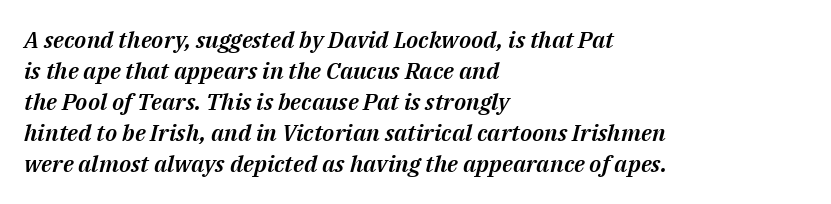
Glyph-to-glyph distance matches everyday printed text. Letters rest on an invisible, unmarked baseline. Characters are canted at an angle relative to the baseline's perpendicular. This sample is left-justified, so line endings fall wherever the words run out. Interline gaps are of average width in this sample.
